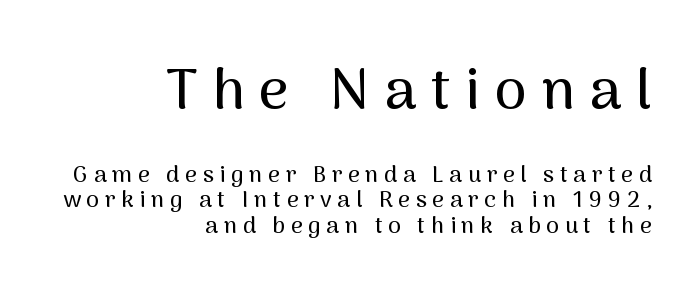
The first block has been scaled up relative to the second. Words appear elongated and porous because spacing is wide. Does the type have serifs? No, each stem ends abruptly. The lines in this sample share a right terminus and differ only in where they begin. Posture: vertical.
